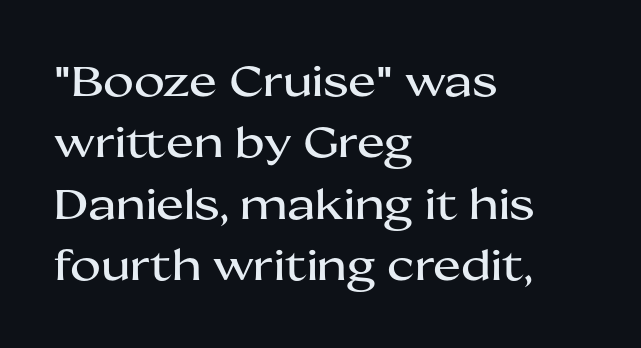
Think of a printed novel: that variable character pitch is what you see here. Summary of vertical rhythm: regular, with standard interline spacing. Glyph-to-glyph distance matches everyday printed text.
